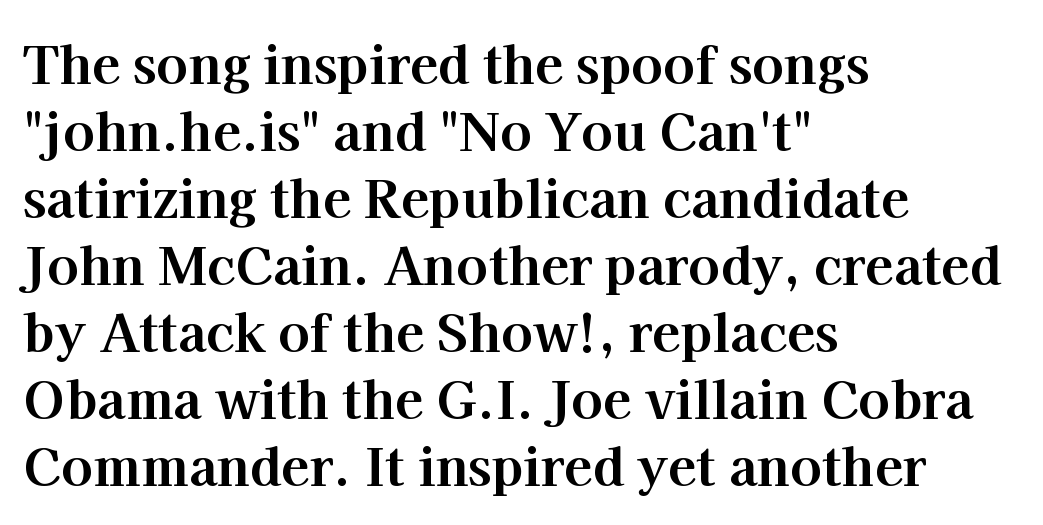
{"serif": "yes", "italic": "no", "bold": "yes", "weight": "bold", "width": "normal", "stroke_contrast": "high", "x_height": "medium", "monospaced": "no", "underline": "no", "align": "left", "line_spacing": "normal", "line_spacing_ratio": 1.29, "letter_spacing": "normal", "letter_spacing_em": 0.0, "glyph_px": 52}
